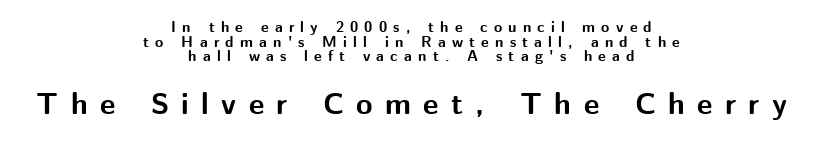
Q: Is the text bold? A: Yes.
Q: Is the text italic (slanted)? A: No, it is upright.
Q: Is the typeface a serif or a sans-serif typeface? A: Sans-serif.
Q: Is the text underlined? A: No.
Q: How is the paragraph aligned? A: Centered.
Q: Is the spacing between letters normal or unusually wide? A: Unusually wide.
Q: Is the spacing between lines tight, normal or loose? A: Tight.
Q: Which block of text is set in a larger size, the first (top) or the second (bottom)? A: The second (bottom) one.
Q: Width (condensed, normal, or wide)? A: Normal.
Q: Stroke contrast? A: Medium.
Q: x-height? A: Medium.
Q: Monospaced? A: No.
